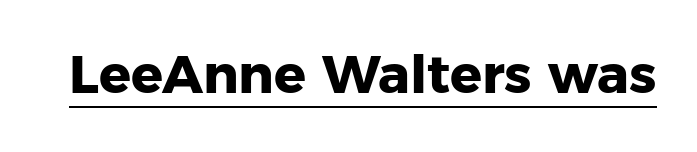
{"serif": "no", "italic": "no", "bold": "yes", "weight": "heavy", "width": "normal", "stroke_contrast": "low", "x_height": "medium", "monospaced": "no", "underline": "yes", "letter_spacing": "normal", "letter_spacing_em": 0.0, "glyph_px": 53}
